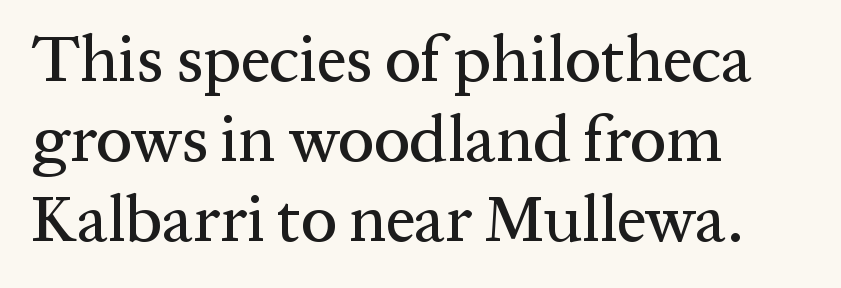
No extra tracking has been applied to these lines. Leftover space on each line is placed entirely after the last word. A typesetter would call this proportional, since set widths differ per character. Font category for this specimen: serif. Posture: vertical. The glyphs are unaccompanied by any horizontal stroke below them.
